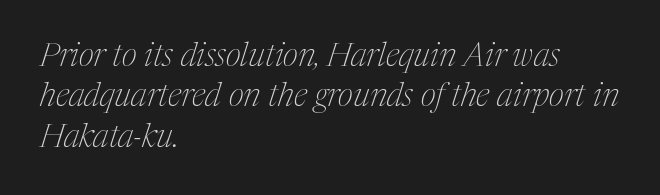
The image shows 33 px thin, condensed serif type, italic (leaning right); set left-aligned, line spacing 1.22x, normal letter spacing, not underlined; medium stroke contrast and a medium x-height.
